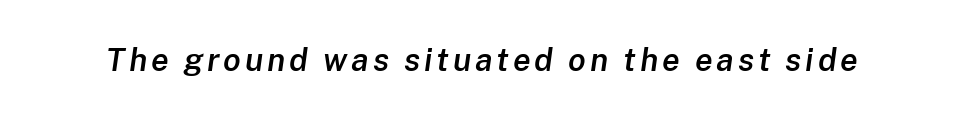
The image shows 32 px semibold type, italic (leaning right); set not underlined; low stroke contrast and a medium x-height.
